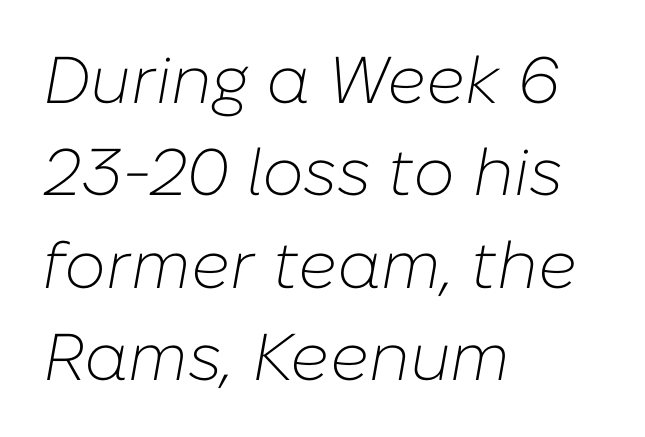
The image shows 66 px light type, italic (leaning right); set left-aligned, normal line spacing (1.4x), normal letter spacing, not underlined; low stroke contrast and a medium x-height.
